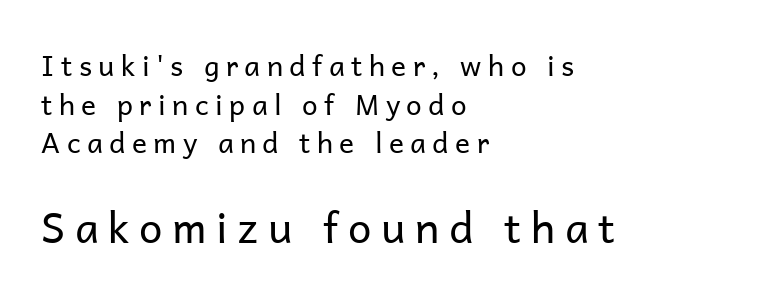
Beneath every word, the page is bare. The passage shown has open, widely tracked lettering throughout. The lines are quadded left. Looks like regular typesetting: each glyph gets only the width it needs.
